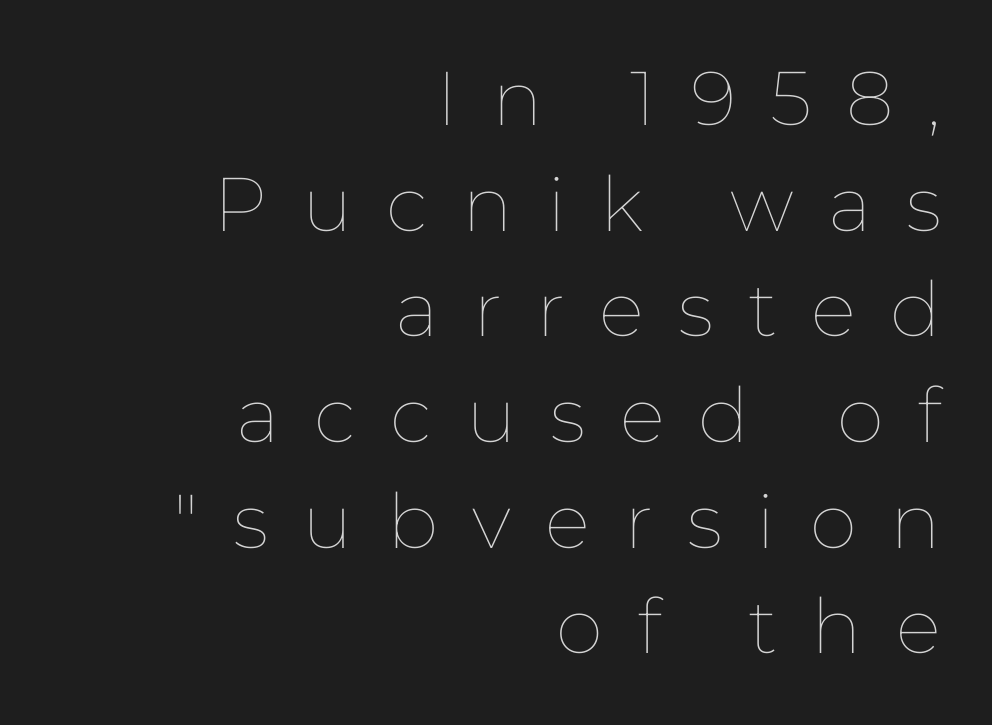
{"italic": "no", "bold": "no", "weight": "thin", "width": "normal", "stroke_contrast": "low", "x_height": "medium", "monospaced": "no", "underline": "no", "align": "right", "line_spacing": "normal", "line_spacing_ratio": 1.39, "letter_spacing": "wide", "letter_spacing_em": 0.45, "glyph_px": 76}
